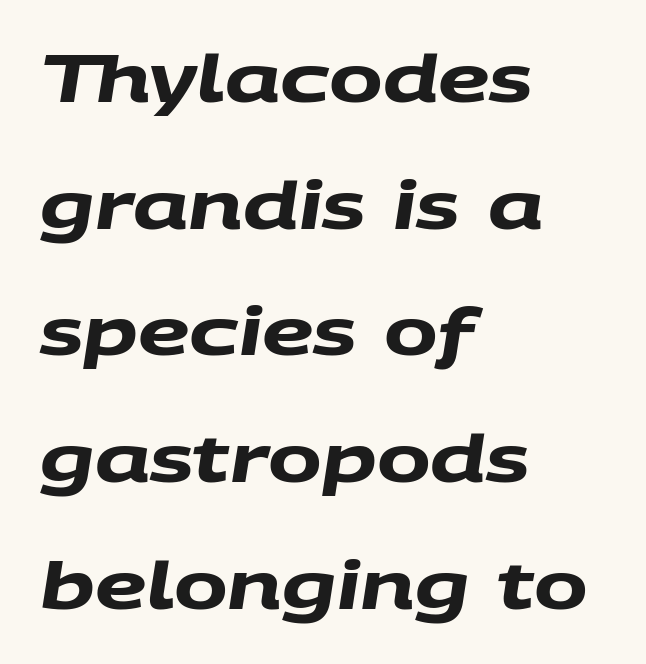
{"serif": "no", "bold": "yes", "weight": "heavy", "width": "wide", "stroke_contrast": "medium", "x_height": "large", "monospaced": "no", "underline": "no", "align": "left", "line_spacing": "loose", "line_spacing_ratio": 1.98, "letter_spacing": "normal", "letter_spacing_em": 0.0, "glyph_px": 64}
